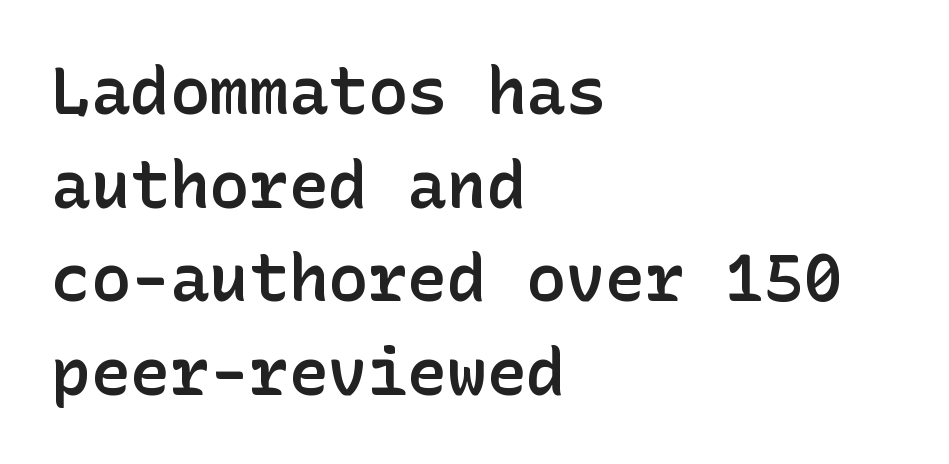
Q: Is the text bold? A: Semi-bold.
Q: Is the text italic (slanted)? A: No, it is upright.
Q: Is the typeface a serif or a sans-serif typeface? A: Sans-serif.
Q: Is the text underlined? A: No.
Q: How is the paragraph aligned? A: Left-aligned.
Q: Is the spacing between letters normal or unusually wide? A: Normal.
Q: Is the spacing between lines tight, normal or loose? A: Normal.
Q: Width (condensed, normal, or wide)? A: Normal.
Q: Stroke contrast? A: Low.
Q: x-height? A: Medium.
